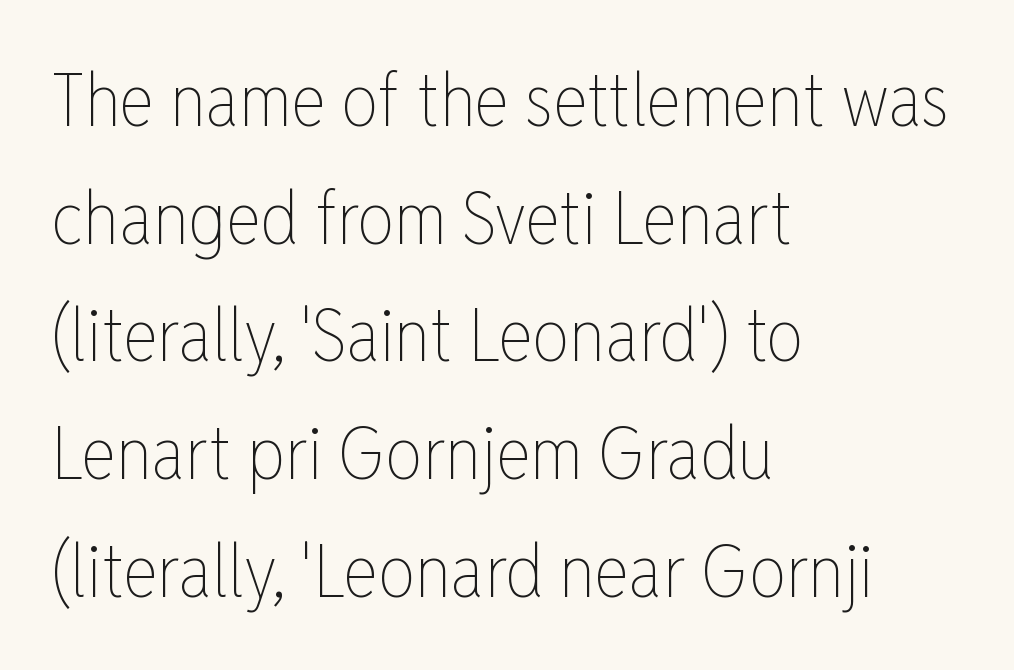
A normal amount of white space separates one row of letters from the next. Caption: multi-line text, flush left, ragged right. Posture: vertical. Varying glyph widths throughout — classic text-font behaviour. Tracking here is standard; glyphs follow each other at the usual distance. The weight tops out at a normal text grade.
